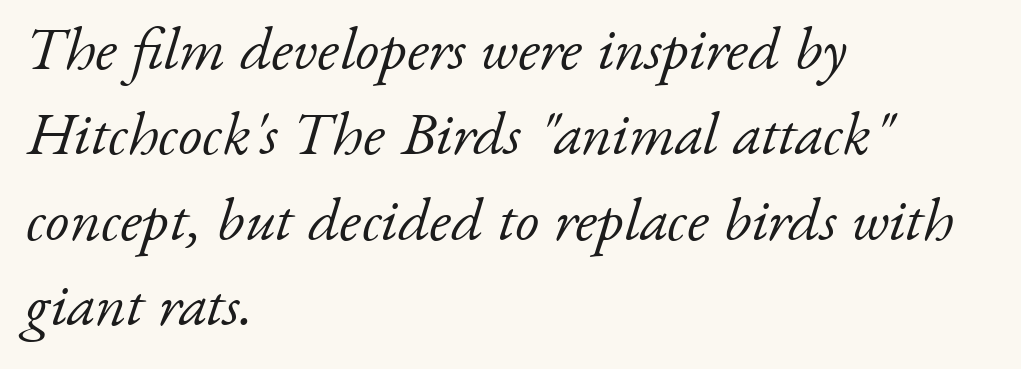
Q: Is the text bold? A: No.
Q: Is the text italic (slanted)? A: Yes, it leans right by about 17 degrees.
Q: Is the typeface a serif or a sans-serif typeface? A: Serif.
Q: Is the text underlined? A: No.
Q: How is the paragraph aligned? A: Left-aligned.
Q: Is the spacing between letters normal or unusually wide? A: Normal.
Q: Is the spacing between lines tight, normal or loose? A: Normal.
Q: Width (condensed, normal, or wide)? A: Normal.
Q: Stroke contrast? A: Low.
Q: x-height? A: Small.
Q: Monospaced? A: No.
